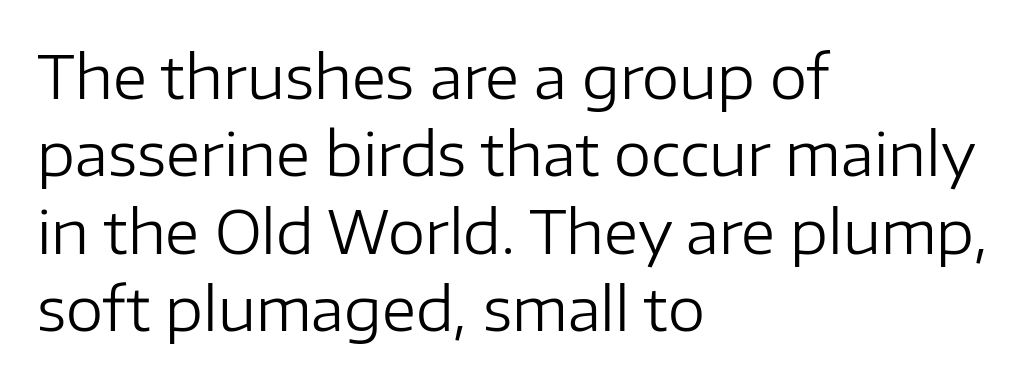
{"serif": "no", "italic": "no", "bold": "no", "weight": "regular", "width": "normal", "stroke_contrast": "low", "x_height": "medium", "monospaced": "no", "underline": "no", "align": "left", "line_spacing": "normal", "line_spacing_ratio": 1.29, "letter_spacing": "normal", "letter_spacing_em": 0.0, "glyph_px": 60}
